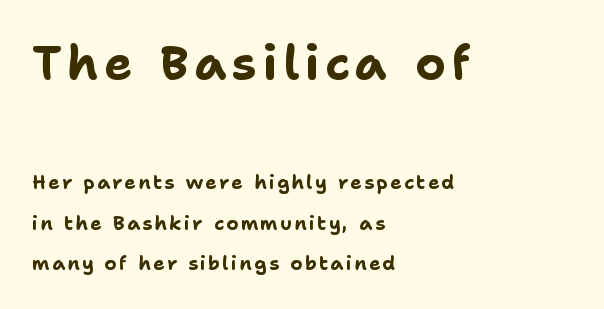
{"serif": "no", "italic": "no", "bold": "yes", "weight": "bold", "width": "normal", "stroke_contrast": "low", "x_height": "medium", "monospaced": "no", "underline": "no", "align": "left", "line_spacing": "loose", "line_spacing_ratio": 2.12, "larger_block": "first", "size_ratio": 2.47, "glyph_px": 47}
